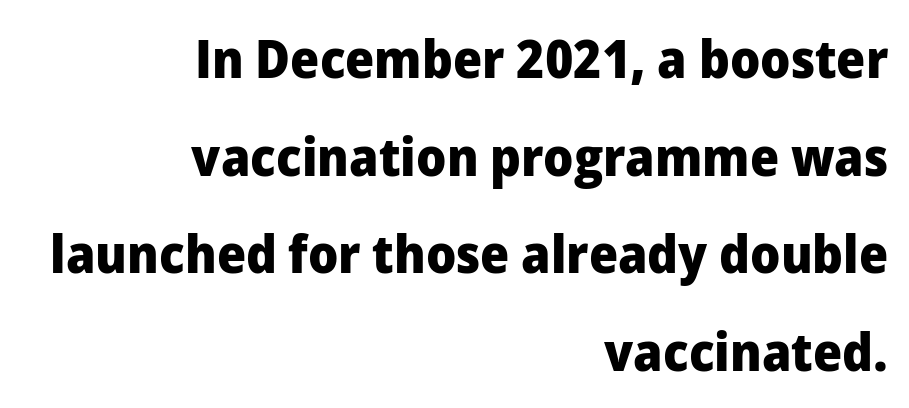
This sample uses an upright cut, with every glyph sitting square on the baseline. Underlining? Definitely not there. Varying glyph widths throughout — classic text-font behaviour. Notice how the passage keeps a crisp vertical edge on the right only. A sans-serif font was chosen for this passage.
